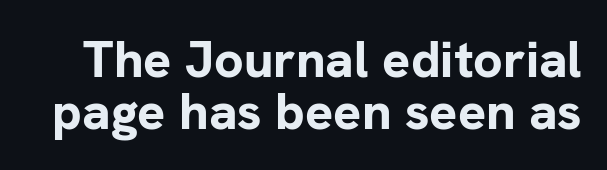
You'd pick this weight for a headline — it's a proper bold. In terms of letterspacing, this is plain default setting. The zone under the glyphs is completely vacant. Italic: no, the glyphs are upright roman. To sum up the face: it is a sans, with no serifs.
